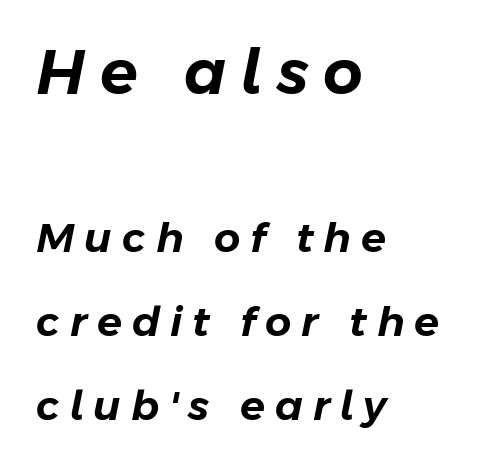
Emphasis-style slanted type is in use. The tracking reads as deliberately expanded to a designer's eye. If you measured baseline to baseline, you'd find a long distance. Note the varied advance widths — an 'i' is clearly narrower than an 'm'. Decoration check: the copy has no underline. Typesetter's note — upper block bumped up in size, lower block left smaller.
